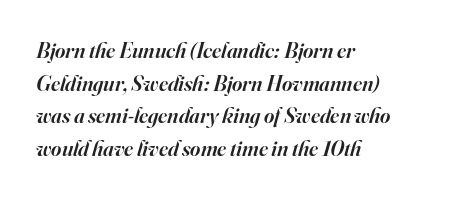
The rows are spaced the way most documents space them. The specimen reads as italic at a glance. Quick note: underline off. Summary of weight: moderately heavy, a semibold.
